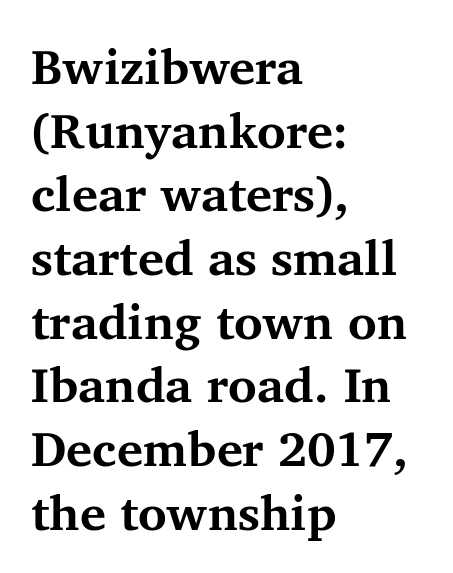
The image shows 49 px bold serif type, upright; set left-aligned, normal line spacing (1.3x), normal letter spacing, not underlined; medium stroke contrast and a medium x-height.
